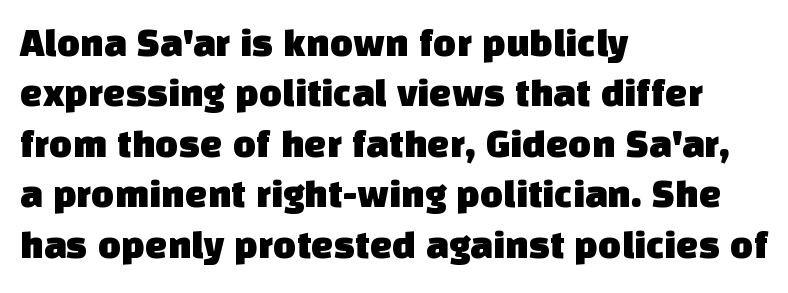
The image shows 40 px sans-serif type; set left-aligned, normal line spacing (1.26x), normal letter spacing, not underlined; low stroke contrast and a large x-height.
